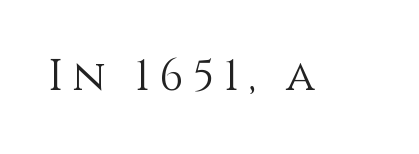
Q: Is the text bold? A: No.
Q: Is the text italic (slanted)? A: No, it is upright.
Q: Is the text underlined? A: No.
Q: Is the spacing between letters normal or unusually wide? A: Unusually wide.
Q: Width (condensed, normal, or wide)? A: Normal.
Q: x-height? A: Large.
Q: Monospaced? A: No.
